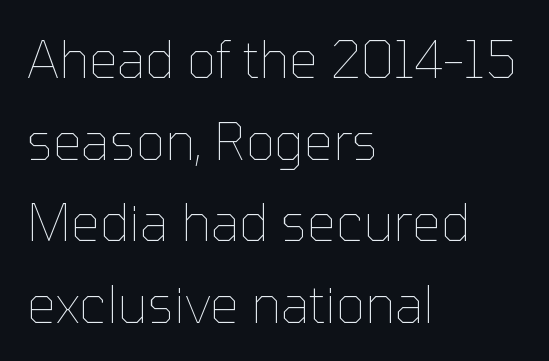
Here the glyphs are tracked normally, forming tight word shapes. The font sits on the lighter half of the weight spectrum, regular included. Line spacing here is normal. Proportional: the letters do not fall into vertical columns.
